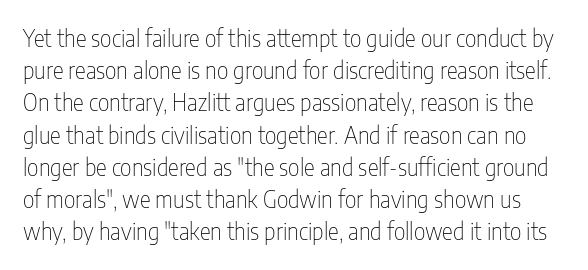
The image shows 23 px text type, upright; set normal line spacing (1.4x), normal letter spacing, not underlined.
